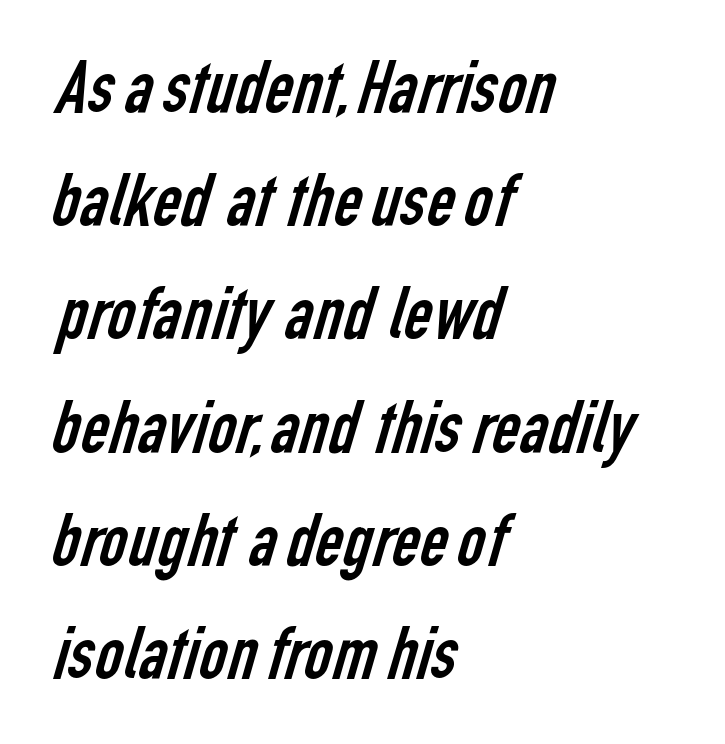
Q: Is the text bold? A: No.
Q: Is the typeface a serif or a sans-serif typeface? A: Sans-serif.
Q: Is the text underlined? A: No.
Q: How is the paragraph aligned? A: Left-aligned.
Q: Is the spacing between letters normal or unusually wide? A: Normal.
Q: Is the spacing between lines tight, normal or loose? A: Normal.
Q: Width (condensed, normal, or wide)? A: Condensed.
Q: Stroke contrast? A: Low.
Q: x-height? A: Medium.
Q: Monospaced? A: No.
